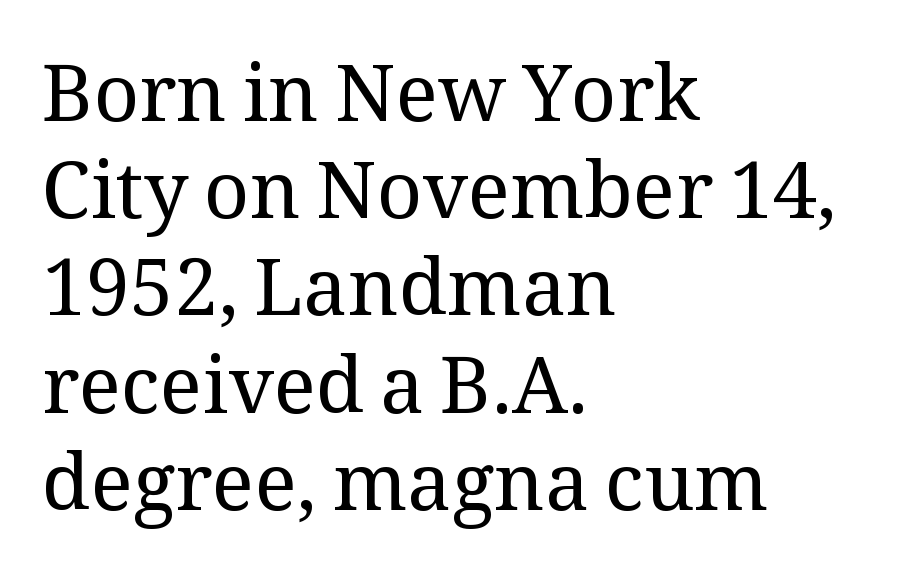
The image shows 79 px regular-weight serif type, upright; set left-aligned, line spacing 1.23x, normal letter spacing, not underlined; medium stroke contrast and a medium x-height.
